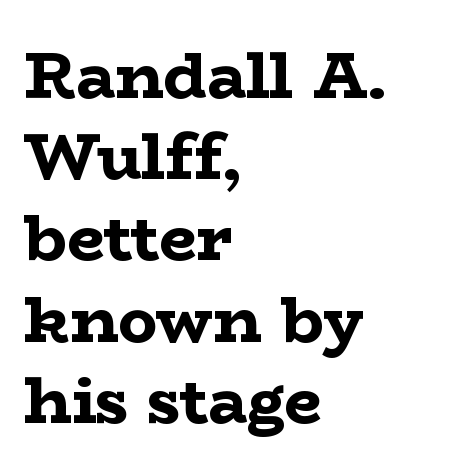
I'd describe the lettering as bold — thick and assertive. A classic flush-left, rag-right setting is used for this passage. Honestly, the row spacing looks completely unremarkable. Note: serifs present on the glyphs. Observe the ordinary spacing: letters are neighbours, not strangers.
